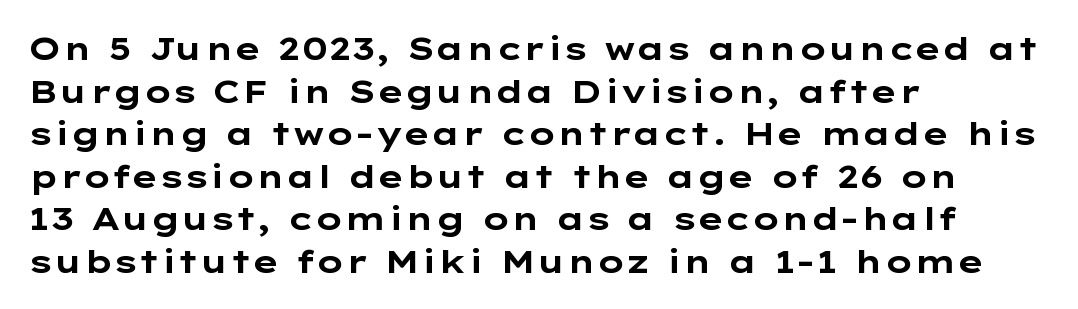
Notice how descenders clear the ascenders below comfortably — that's standard leading. These lines are composed in type without serifs. Reading down the block, your eye returns to a fixed left position each line. These lines keep a tight, regular rhythm from letter to letter. A dark, heavy texture on the line: the type is bold.
